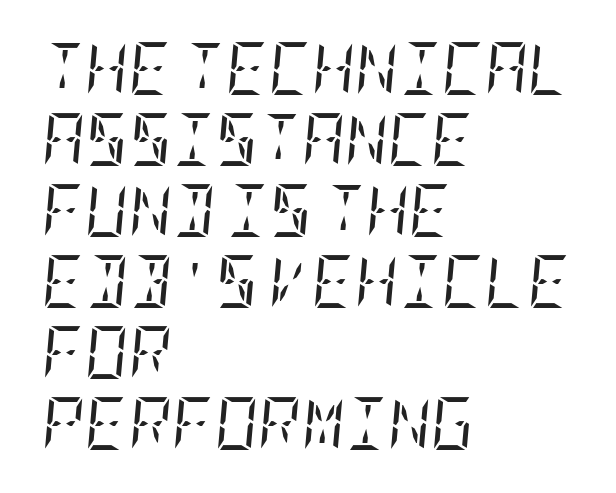
{"serif": "yes", "italic": "yes", "lean": "right", "slant_degrees": 5, "bold": "no", "weight": "regular", "width": "condensed", "stroke_contrast": "low", "x_height": "large", "underline": "no", "align": "left", "line_spacing": "normal", "line_spacing_ratio": 1.34, "letter_spacing": "normal", "letter_spacing_em": 0.0, "glyph_px": 53}
